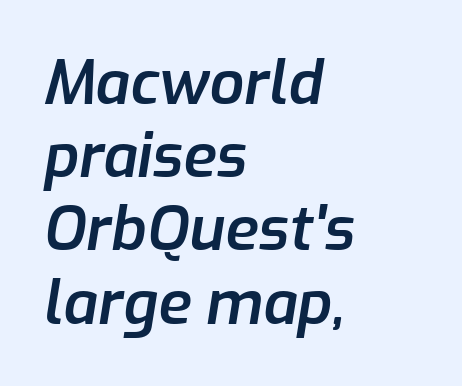
Letters rest on an invisible, unmarked baseline. Is the type bold? Partly — it's a semibold, heavier than regular but not fully bold. Layout note: lines flush left. Spacing between characters is what you'd get straight out of the box. Is this a fixed-width face? No — the glyphs have proportional, varying widths. Every character sits at an angle, as italics do.
